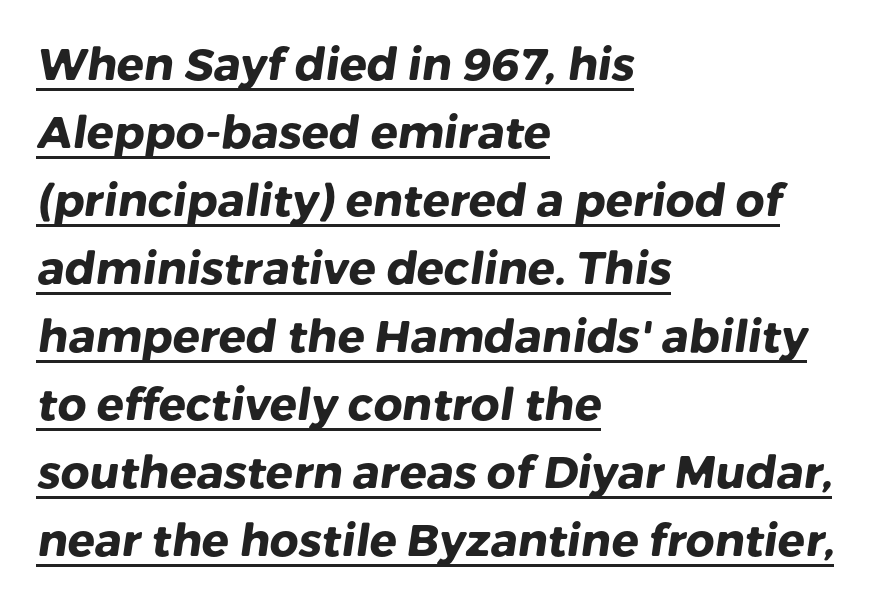
Underlining? Definitely there. Horizontal bands of white between lines are of average thickness. Spacing verdict: proportional, widths tailored to each character. The characters display no serif detailing; their extremities are plain. Default kerning and tracking; the words read as compact shapes. This rendering uses left alignment, leaving the right contour irregular.
